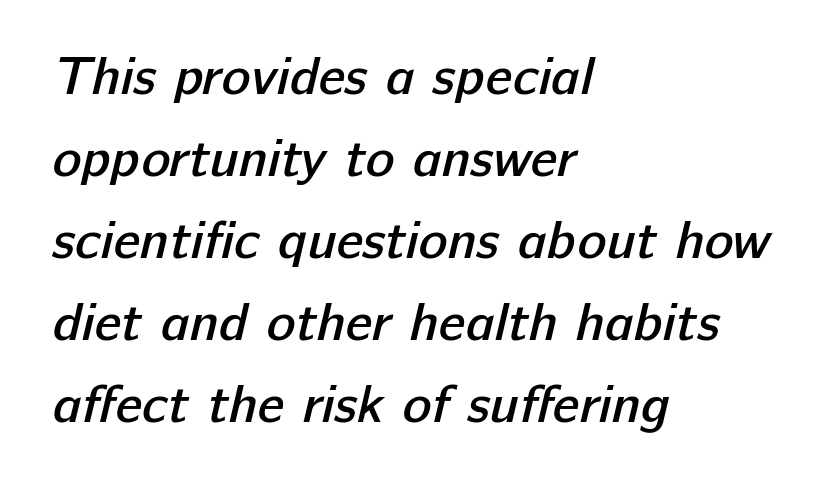
The face used here is rendered with its standard letterfit. Here the designer chose a conventional face with non-uniform glyph widths. This rendering uses left alignment, leaving the right contour irregular. If you measured baseline to baseline, you'd find a middling distance. The passage shown is not underscored anywhere.
